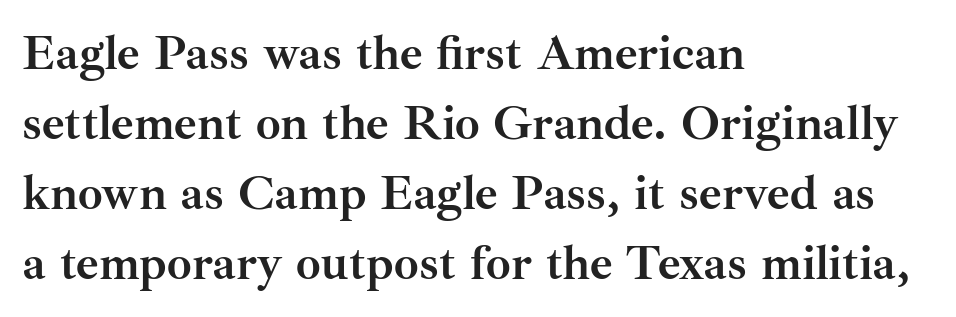
The image shows 49 px semibold serif type, upright; set left-aligned, normal line spacing (1.43x), normal letter spacing, not underlined; medium stroke contrast and a small x-height.
